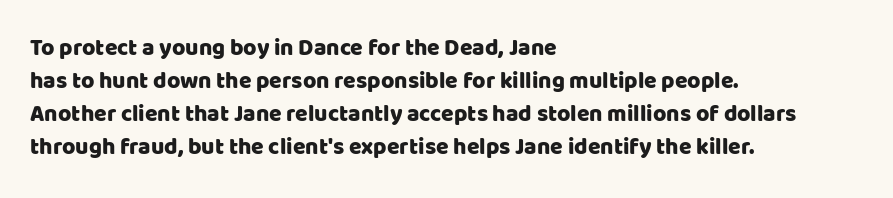
{"italic": "no", "underline": "no", "align": "left", "line_spacing": "normal", "line_spacing_ratio": 1.44, "letter_spacing": "normal", "letter_spacing_em": 0.0, "glyph_px": 23}
